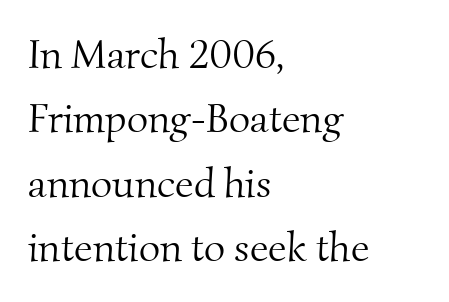
The image shows 41 px light serif type; set left-aligned, normal line spacing (1.57x), normal letter spacing, not underlined; medium stroke contrast and a small x-height.
